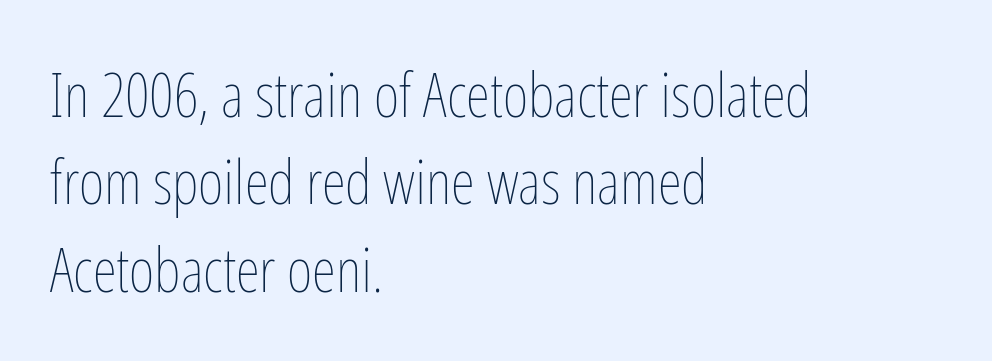
Q: Is the text bold? A: No.
Q: Is the text italic (slanted)? A: No, it is upright.
Q: Is the text underlined? A: No.
Q: How is the paragraph aligned? A: Left-aligned.
Q: Is the spacing between letters normal or unusually wide? A: Normal.
Q: Is the spacing between lines tight, normal or loose? A: Normal.
Q: Width (condensed, normal, or wide)? A: Condensed.
Q: Stroke contrast? A: Low.
Q: x-height? A: Medium.
Q: Monospaced? A: No.
